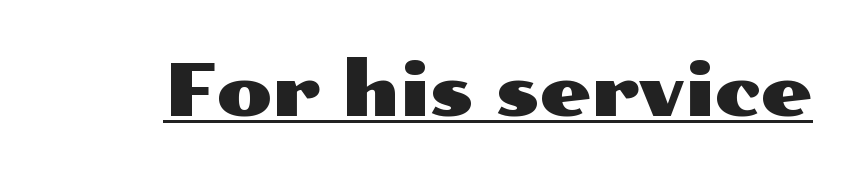
{"serif": "no", "italic": "no", "width": "wide", "stroke_contrast": "medium", "x_height": "medium", "monospaced": "no", "underline": "yes", "letter_spacing": "normal", "letter_spacing_em": 0.0, "glyph_px": 73}
